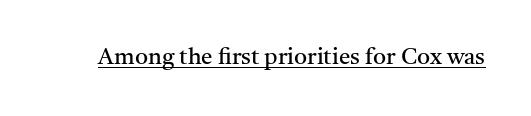
Q: Is the text bold? A: No.
Q: Is the text italic (slanted)? A: No, it is upright.
Q: Is the text underlined? A: Yes.
Q: Is the spacing between letters normal or unusually wide? A: Normal.
